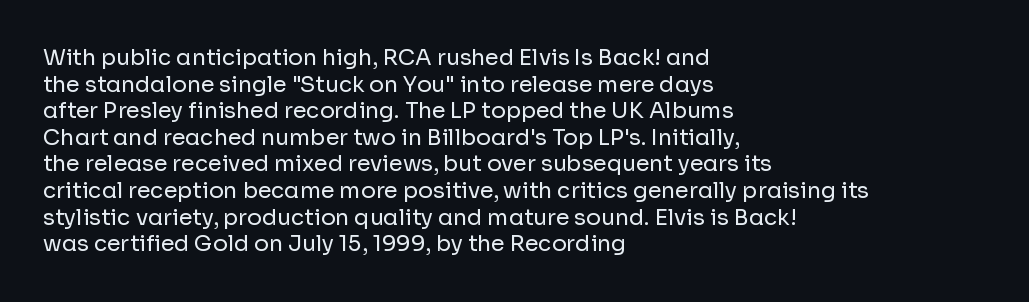
{"italic": "no", "bold": "no", "underline": "no", "align": "left", "line_spacing_ratio": 1.21, "letter_spacing": "normal", "letter_spacing_em": 0.0, "glyph_px": 22}
